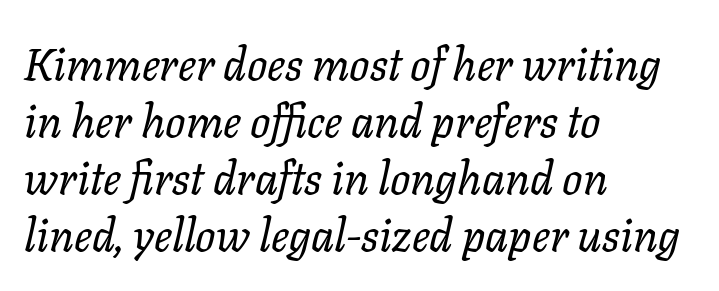
Beneath every word, the page is bare. Note the varied advance widths — an 'i' is clearly narrower than an 'm'. Nothing heavy about these letters — not bold at all. Is there much room between lines? A standard amount, neither cramped nor airy. Spacing between characters is what you'd get straight out of the box.
